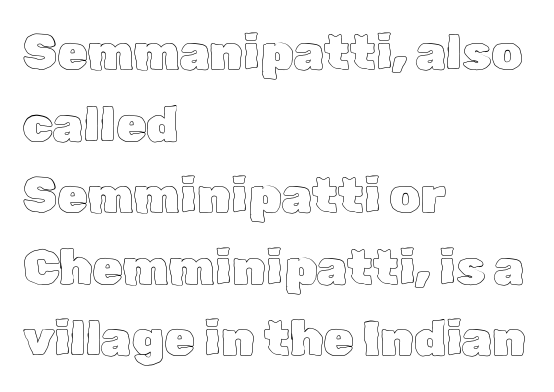
Q: Is the text italic (slanted)? A: No, it is upright.
Q: Is the text underlined? A: No.
Q: How is the paragraph aligned? A: Left-aligned.
Q: Is the spacing between letters normal or unusually wide? A: Normal.
Q: Is the spacing between lines tight, normal or loose? A: Normal.
Q: Width (condensed, normal, or wide)? A: Normal.
Q: x-height? A: Medium.
Q: Monospaced? A: No.
